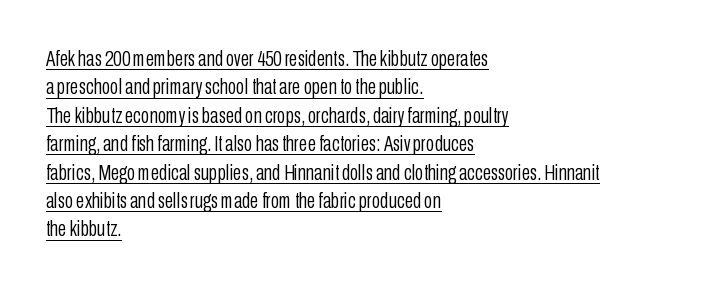
The text block is weighted toward the left margin, trailing off unevenly rightward. Characters follow at the spacing the type designer built in. Heaviness? Minimal to ordinary, like unemphasized prose. The string is rendered with underlining switched on. The axis of the letterforms is exactly vertical. The block of text has a typical density, with ordinary space between rows.
